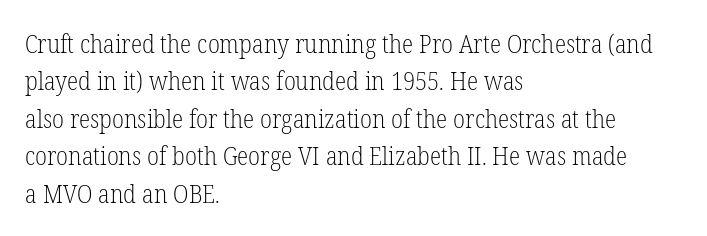
The image shows 26 px text type, upright; set left-aligned, normal line spacing (1.44x), normal letter spacing, not underlined.
